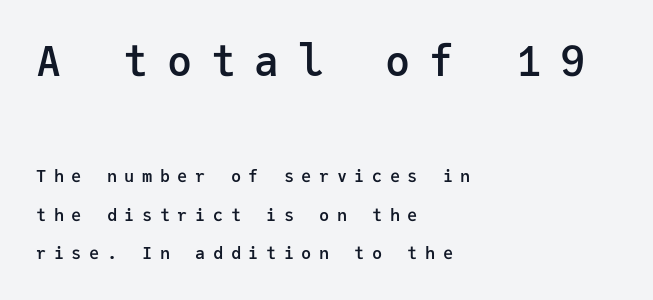
Caption: upper text group enlarged, lower text group reduced. Does the weight exceed regular? Yes, but only to semibold. The rendering uses a large line-height, opening up the rows. Nope, no serifs anywhere on these letters. The rendering uses typewriter-style spacing with identical character cells. This sample uses an upright cut, with every glyph sitting square on the baseline.
